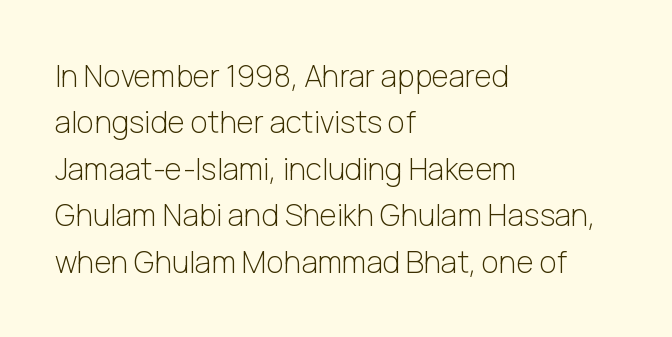
Q: Is the text bold? A: No.
Q: Is the text italic (slanted)? A: No, it is upright.
Q: Is the typeface a serif or a sans-serif typeface? A: Sans-serif.
Q: Is the text underlined? A: No.
Q: How is the paragraph aligned? A: Left-aligned.
Q: Is the spacing between letters normal or unusually wide? A: Normal.
Q: Is the spacing between lines tight, normal or loose? A: Normal.
Q: Width (condensed, normal, or wide)? A: Normal.
Q: Stroke contrast? A: Low.
Q: x-height? A: Medium.
Q: Monospaced? A: No.
